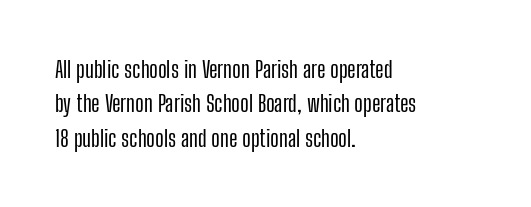
{"italic": "no", "underline": "no", "align": "left", "line_spacing": "normal", "line_spacing_ratio": 1.49, "letter_spacing": "normal", "letter_spacing_em": 0.0, "glyph_px": 23}
